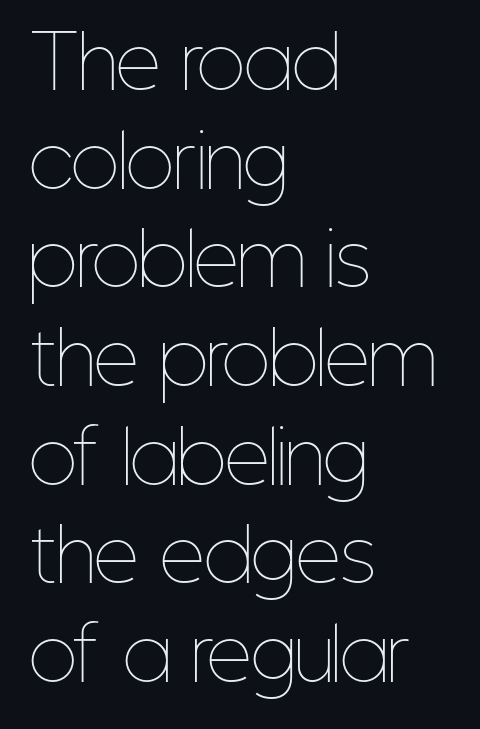
The image shows 71 px thin, condensed type, upright; set left-aligned, normal line spacing (1.39x), normal letter spacing, not underlined; low stroke contrast and a medium x-height.
